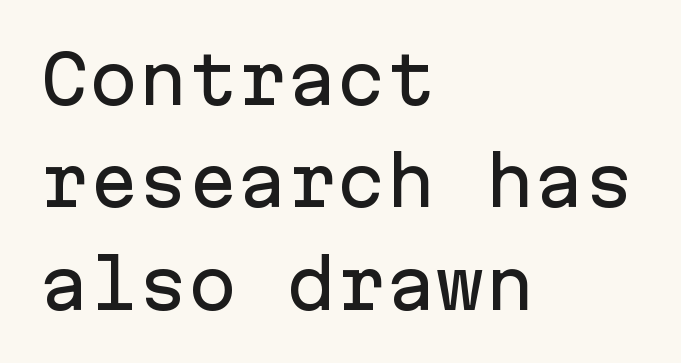
{"serif": "no", "italic": "no", "width": "normal", "stroke_contrast": "low", "x_height": "medium", "monospaced": "yes", "underline": "no", "align": "left", "line_spacing": "normal", "line_spacing_ratio": 1.55, "letter_spacing": "normal", "letter_spacing_em": 0.0, "glyph_px": 66}
